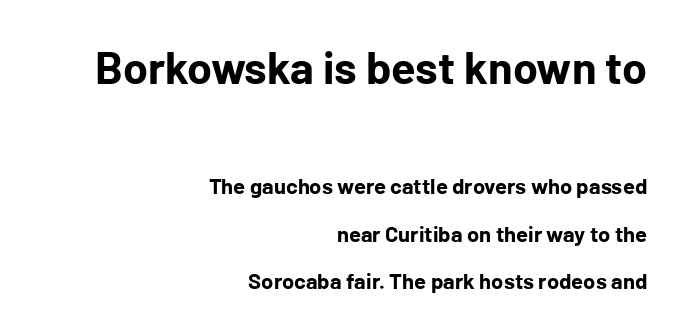
The image shows 45 px bold sans-serif type, upright; set right-aligned, loose line spacing (2.16x), normal letter spacing, not underlined; the first (top) block is 2.05x larger; low stroke contrast and a medium x-height.
